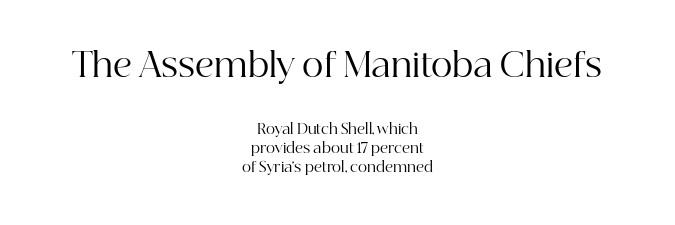
The image shows 33 px regular-weight serif type, upright; set centered, normal line spacing (1.37x), normal letter spacing, not underlined; the first (top) block is 2.36x larger; high stroke contrast and a medium x-height.
